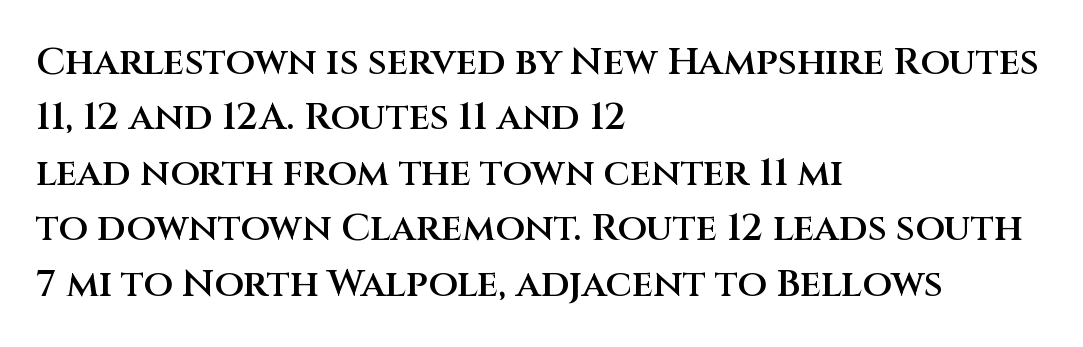
{"serif": "no", "italic": "no", "bold": "semi", "weight": "semibold", "width": "normal", "stroke_contrast": "medium", "x_height": "large", "monospaced": "no", "underline": "no", "align": "left", "line_spacing": "normal", "line_spacing_ratio": 1.46, "letter_spacing": "normal", "letter_spacing_em": 0.0, "glyph_px": 38}
